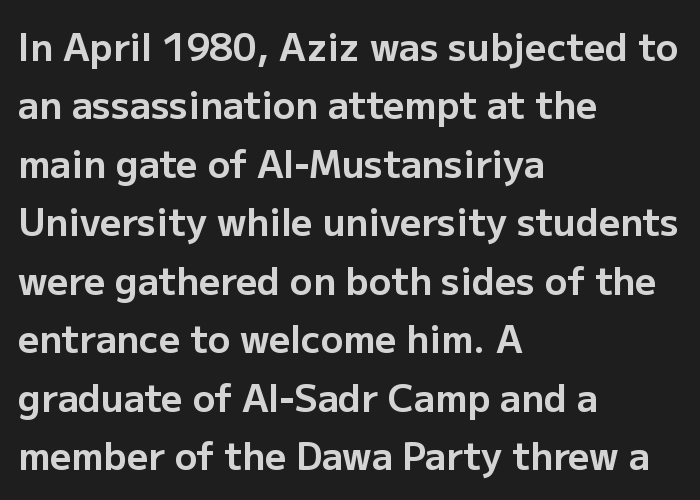
Q: Is the text bold? A: Yes.
Q: Is the text italic (slanted)? A: No, it is upright.
Q: Is the typeface a serif or a sans-serif typeface? A: Sans-serif.
Q: Is the text underlined? A: No.
Q: How is the paragraph aligned? A: Left-aligned.
Q: Is the spacing between letters normal or unusually wide? A: Normal.
Q: Is the spacing between lines tight, normal or loose? A: Normal.
Q: Width (condensed, normal, or wide)? A: Normal.
Q: Stroke contrast? A: Low.
Q: x-height? A: Medium.
Q: Monospaced? A: No.
